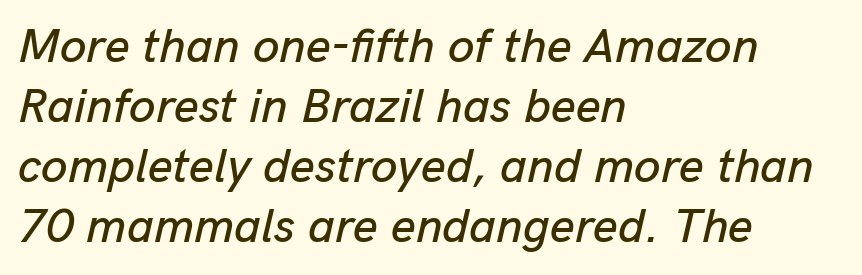
What stands out about the letter spacing? Nothing — it is the standard amount. Every character sits at an angle, as italics do. The passage shown is typed in a proportional face where columns would drift. A student would call this left alignment; a typographer would say flush left, rag right. Summary of vertical rhythm: regular, with standard interline spacing.
